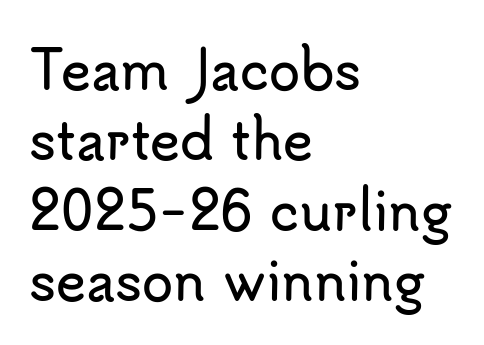
Q: Is the text italic (slanted)? A: No, it is upright.
Q: Is the typeface a serif or a sans-serif typeface? A: Sans-serif.
Q: Is the text underlined? A: No.
Q: How is the paragraph aligned? A: Left-aligned.
Q: Is the spacing between letters normal or unusually wide? A: Normal.
Q: Is the spacing between lines tight, normal or loose? A: Normal.
Q: Width (condensed, normal, or wide)? A: Normal.
Q: Stroke contrast? A: Low.
Q: x-height? A: Small.
Q: Monospaced? A: No.
